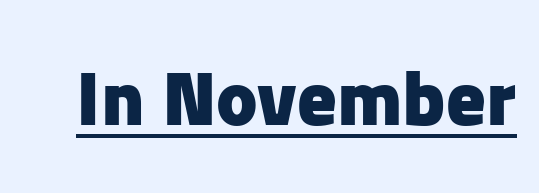
Q: Is the text bold? A: Yes.
Q: Is the text italic (slanted)? A: No, it is upright.
Q: Is the typeface a serif or a sans-serif typeface? A: Sans-serif.
Q: Is the text underlined? A: Yes.
Q: Is the spacing between letters normal or unusually wide? A: Normal.
Q: Width (condensed, normal, or wide)? A: Normal.
Q: Stroke contrast? A: Low.
Q: x-height? A: Medium.
Q: Monospaced? A: No.
